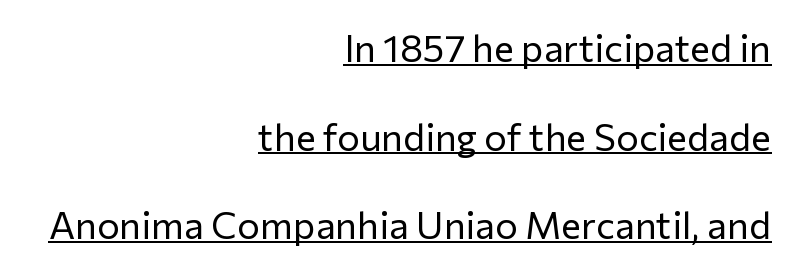
Q: Is the text bold? A: No.
Q: Is the text italic (slanted)? A: No, it is upright.
Q: Is the typeface a serif or a sans-serif typeface? A: Sans-serif.
Q: Is the text underlined? A: Yes.
Q: How is the paragraph aligned? A: Right-aligned.
Q: Is the spacing between letters normal or unusually wide? A: Normal.
Q: Is the spacing between lines tight, normal or loose? A: Loose.
Q: Width (condensed, normal, or wide)? A: Normal.
Q: Stroke contrast? A: Low.
Q: x-height? A: Medium.
Q: Monospaced? A: No.
